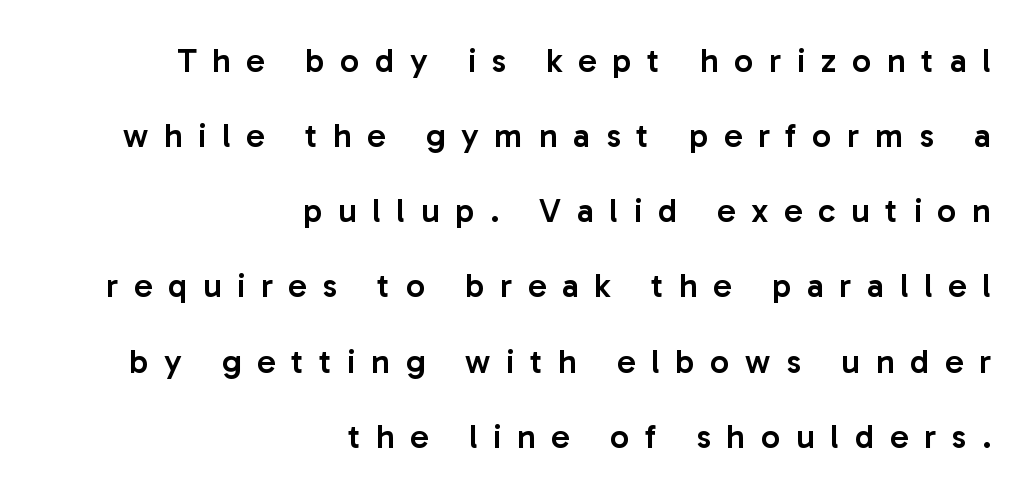
The image shows 34 px semibold sans-serif type, upright; set right-aligned, loose line spacing (2.21x), unusually wide letter spacing (+0.46 em), not underlined; low stroke contrast and a medium x-height.
